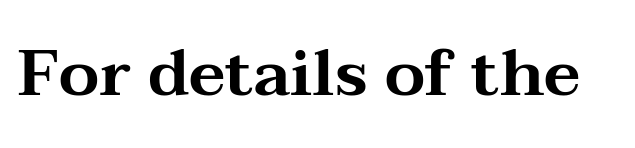
Q: Is the text italic (slanted)? A: No, it is upright.
Q: Is the typeface a serif or a sans-serif typeface? A: Serif.
Q: Is the text underlined? A: No.
Q: Is the spacing between letters normal or unusually wide? A: Normal.
Q: Width (condensed, normal, or wide)? A: Wide.
Q: Stroke contrast? A: Medium.
Q: x-height? A: Medium.
Q: Monospaced? A: No.
